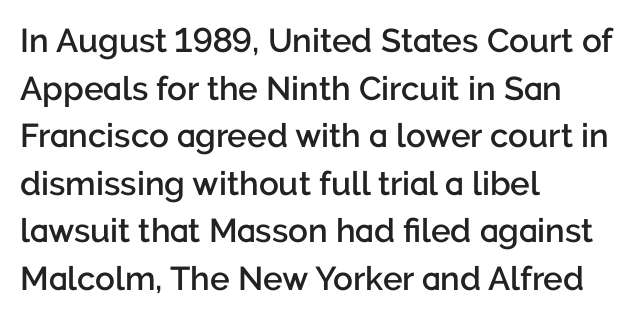
A sans-serif font was chosen for this passage. A semibold gives these letters moderate extra thickness, short of bold. Compared with typical body copy, the letter spacing here is the same. Students, observe: this is what conventionally led text looks like. The specimen reads as upright at a glance.
